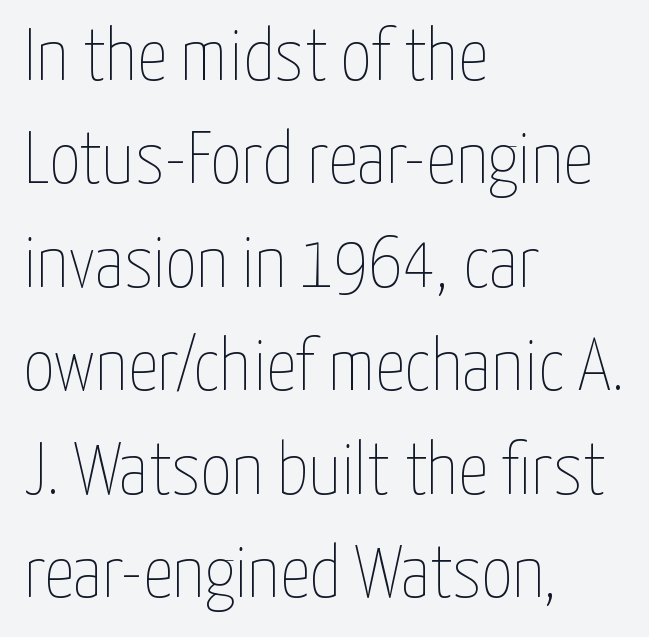
The image shows 75 px thin, condensed type, upright; set left-aligned, normal line spacing (1.38x), normal letter spacing, not underlined; low stroke contrast and a medium x-height.
